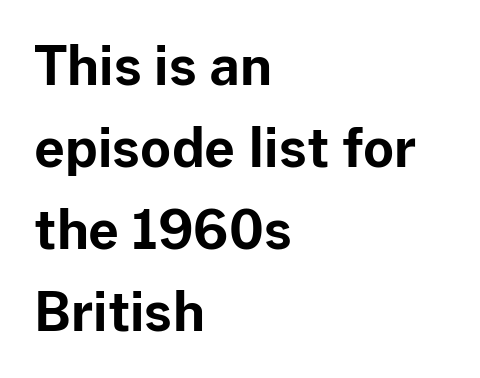
The lines in this sample share a left origin and differ only in where they stop. Does the lettering tilt? It doesn't — this is upright. Note the varied advance widths — an 'i' is clearly narrower than an 'm'. The characters look thick and weighty, a clear bold.
